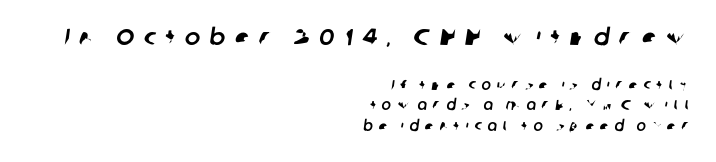
If you measured baseline to baseline, you'd find a middling distance. Visually the block forms a straight wall on the right and a jagged coastline on the left. Clear beneath every line of the passage. Is the letter spacing exaggerated? Yes — the characters are pushed far apart. Block one is the big one; block two sits smaller underneath.
